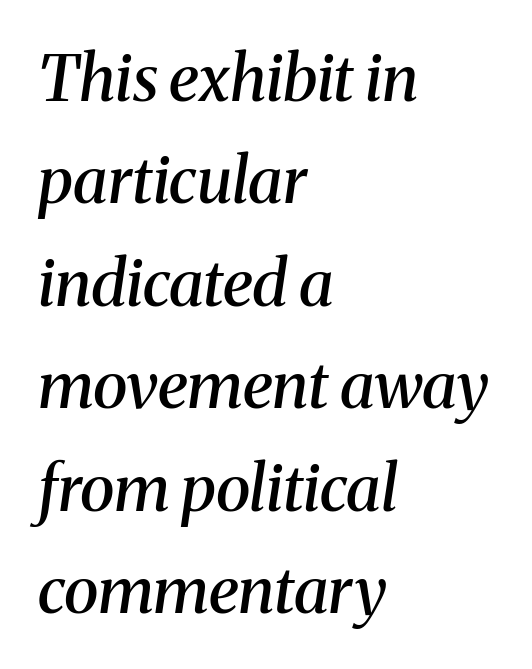
The image shows 64 px semibold serif type, italic (leaning right); set left-aligned, normal line spacing (1.6x), normal letter spacing, not underlined; medium stroke contrast and a medium x-height.
